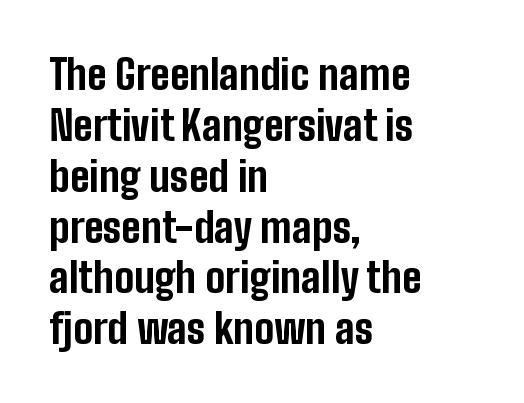
Weight check: bold — yes, fully. Alignment: flush left. No extra tracking has been applied to these lines. These lines were composed using upright roman letters. Is this a sans? Yes — the strokes have no serifs. Character widths vary here, with narrow letters taking less room than wide ones.
